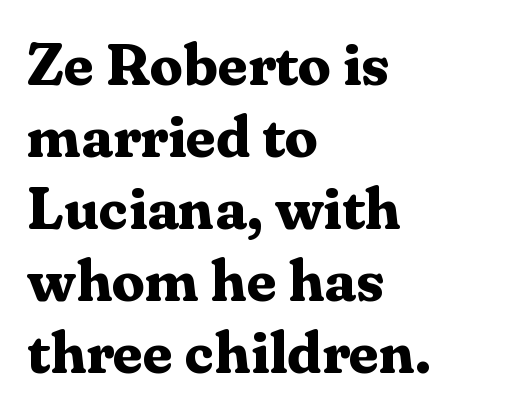
{"serif": "yes", "italic": "no", "bold": "yes", "weight": "bold", "width": "normal", "stroke_contrast": "medium", "x_height": "medium", "monospaced": "no", "underline": "no", "align": "left", "line_spacing_ratio": 1.22, "letter_spacing": "normal", "letter_spacing_em": 0.0, "glyph_px": 59}
